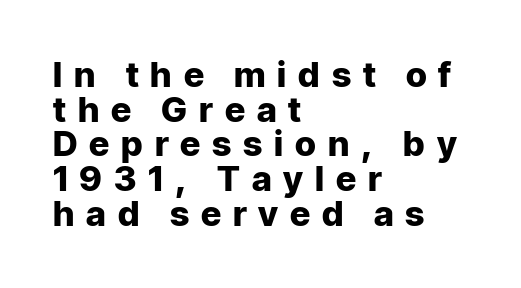
{"serif": "no", "italic": "no", "bold": "yes", "weight": "heavy", "width": "normal", "stroke_contrast": "low", "x_height": "medium", "monospaced": "no", "underline": "no", "align": "left", "line_spacing": "tight", "line_spacing_ratio": 0.99, "letter_spacing": "wide", "letter_spacing_em": 0.34, "glyph_px": 35}
